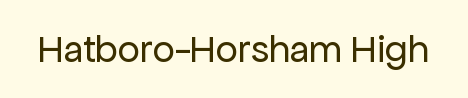
Q: Is the text bold? A: No.
Q: Is the text italic (slanted)? A: No, it is upright.
Q: Is the typeface a serif or a sans-serif typeface? A: Sans-serif.
Q: Is the text underlined? A: No.
Q: Is the spacing between letters normal or unusually wide? A: Normal.
Q: Width (condensed, normal, or wide)? A: Normal.
Q: Stroke contrast? A: Low.
Q: x-height? A: Medium.
Q: Monospaced? A: No.
